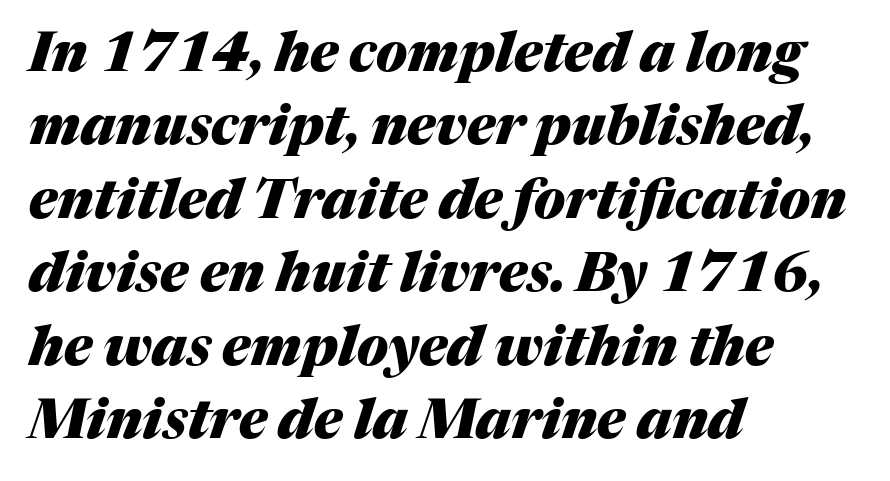
Characters are canted at an angle relative to the baseline's perpendicular. The line-height multiplier appears to be the usual default. The glyphs have the mass of a bold cut. A clean baseline with only descenders dipping below it. The type is set solid horizontally, with unmodified tracking.
